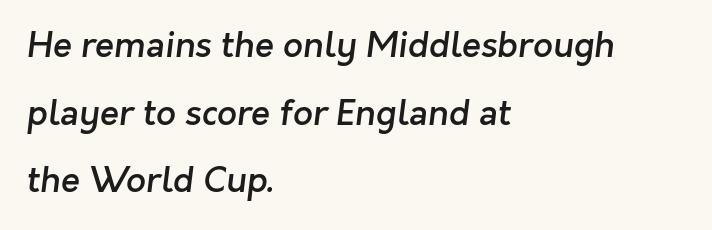
The image shows 35 px semibold sans-serif type; set left-aligned, loose line spacing (1.93x), normal letter spacing, not underlined; low stroke contrast and a medium x-height.
